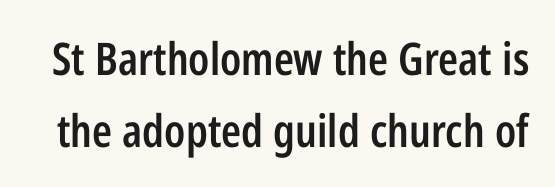
The image shows 45 px semibold, condensed sans-serif type, upright; set normal line spacing (1.59x), normal letter spacing, not underlined; low stroke contrast and a medium x-height.
